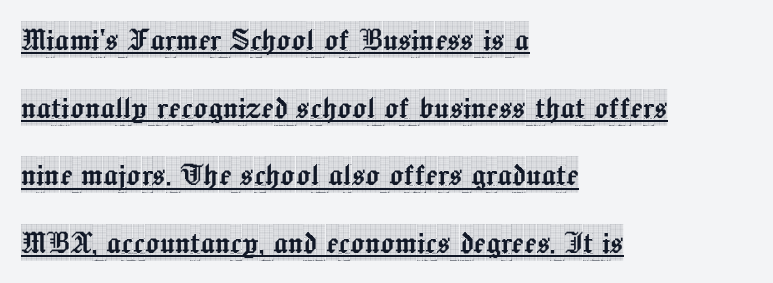
A typesetter would label this face a serif. Style check: upright. Left-aligned paragraph, ragged on the right. Caption: lettering with a line underneath.
